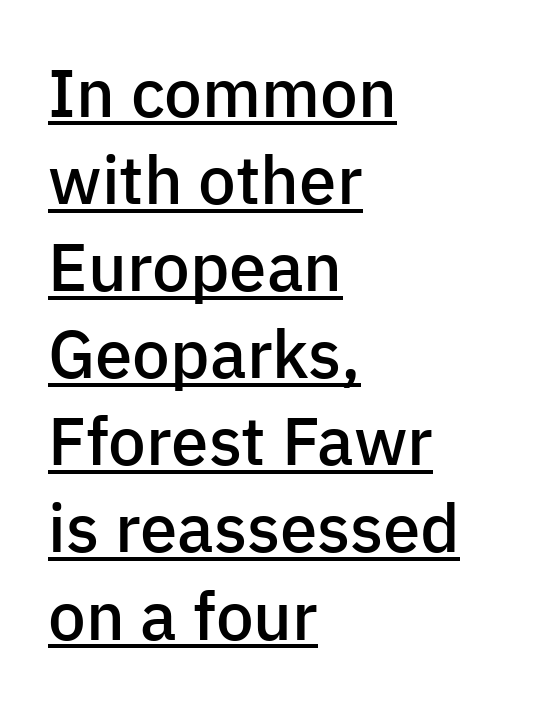
Q: Is the text bold? A: Semi-bold.
Q: Is the text italic (slanted)? A: No, it is upright.
Q: Is the typeface a serif or a sans-serif typeface? A: Sans-serif.
Q: Is the text underlined? A: Yes.
Q: How is the paragraph aligned? A: Left-aligned.
Q: Is the spacing between letters normal or unusually wide? A: Normal.
Q: Is the spacing between lines tight, normal or loose? A: Normal.
Q: Width (condensed, normal, or wide)? A: Normal.
Q: Stroke contrast? A: Low.
Q: x-height? A: Medium.
Q: Monospaced? A: No.
